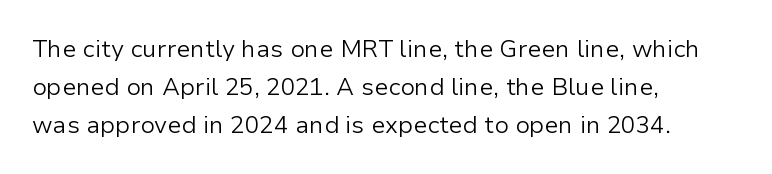
Q: Is the text bold? A: No.
Q: Is the text italic (slanted)? A: No, it is upright.
Q: Is the text underlined? A: No.
Q: How is the paragraph aligned? A: Left-aligned.
Q: Is the spacing between letters normal or unusually wide? A: Normal.
Q: Is the spacing between lines tight, normal or loose? A: Normal.
